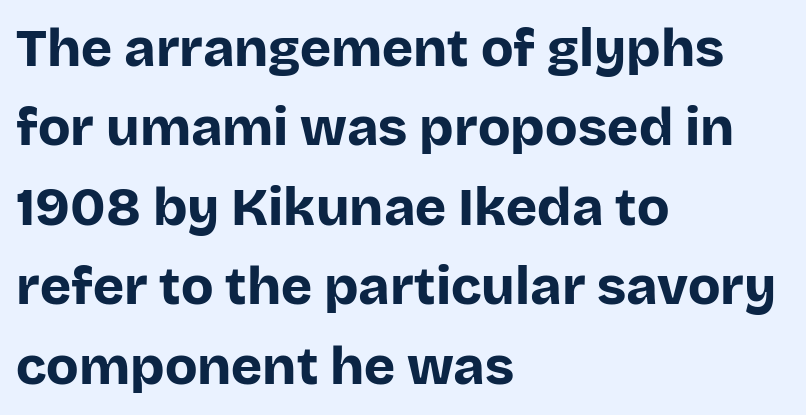
{"serif": "no", "italic": "no", "bold": "yes", "weight": "bold", "width": "normal", "stroke_contrast": "low", "x_height": "large", "monospaced": "no", "underline": "no", "align": "left", "line_spacing": "normal", "line_spacing_ratio": 1.5, "letter_spacing": "normal", "letter_spacing_em": 0.0, "glyph_px": 53}
